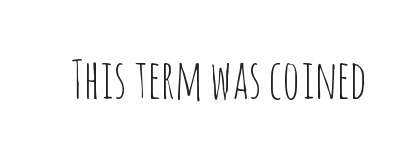
Q: Is the text bold? A: No.
Q: Is the text italic (slanted)? A: No, it is upright.
Q: Is the typeface a serif or a sans-serif typeface? A: Sans-serif.
Q: Is the text underlined? A: No.
Q: Is the spacing between letters normal or unusually wide? A: Normal.
Q: Width (condensed, normal, or wide)? A: Condensed.
Q: Stroke contrast? A: Low.
Q: x-height? A: Large.
Q: Monospaced? A: No.
